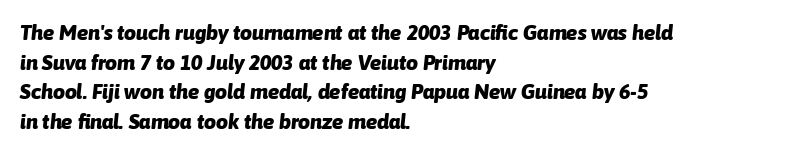
The whole block is typeset with a tilt. No extra tracking has been applied to these lines. The rendering uses a moderate line-height, typical for paragraphs. Underlining? Definitely not there. The paragraph has a hard left edge and a soft right edge.
